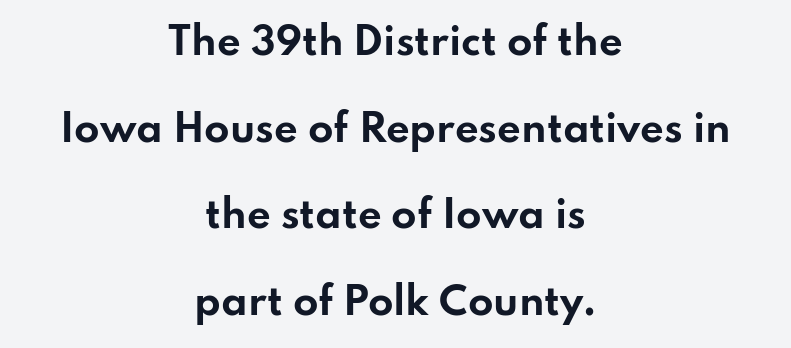
Q: Is the text bold? A: Yes.
Q: Is the text italic (slanted)? A: No, it is upright.
Q: Is the typeface a serif or a sans-serif typeface? A: Sans-serif.
Q: Is the text underlined? A: No.
Q: How is the paragraph aligned? A: Centered.
Q: Is the spacing between letters normal or unusually wide? A: Normal.
Q: Is the spacing between lines tight, normal or loose? A: Loose.
Q: Width (condensed, normal, or wide)? A: Wide.
Q: Stroke contrast? A: Low.
Q: x-height? A: Small.
Q: Monospaced? A: No.
